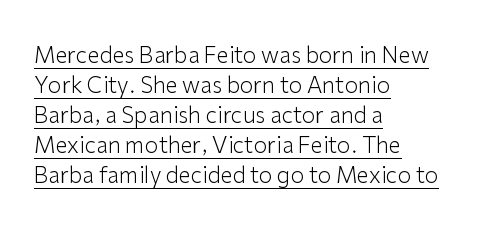
The image shows 22 px text type, upright; set left-aligned, normal line spacing (1.36x), normal letter spacing, underlined.
